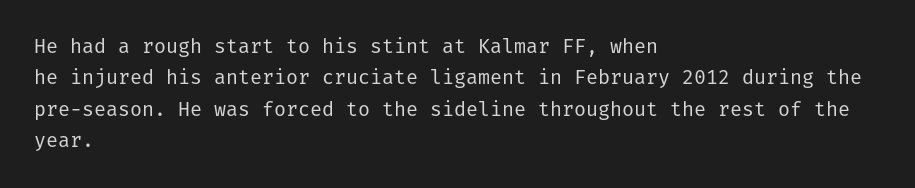
Line spacing here is normal. A typesetter would mark this as roman, not italic. The specimen omits any rule beneath the text block's lines. The rag falls on the right side of this text block. The characters are drawn with everyday or finer stroke widths.
